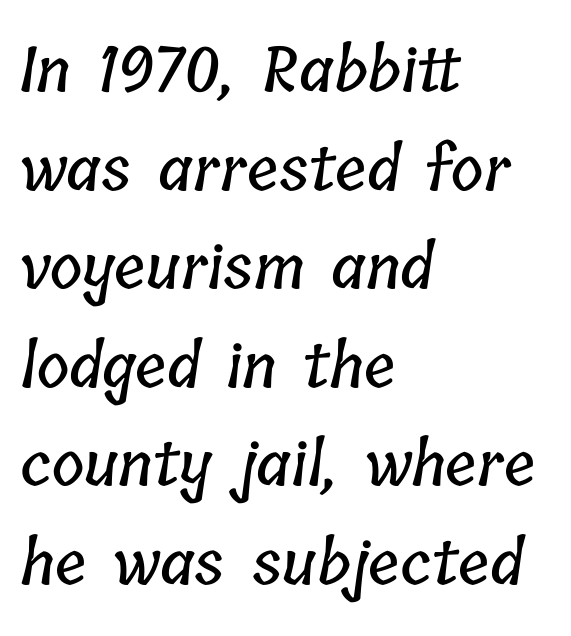
The image shows 62 px condensed type; set left-aligned, normal line spacing (1.59x), normal letter spacing, not underlined; low stroke contrast and a medium x-height.
